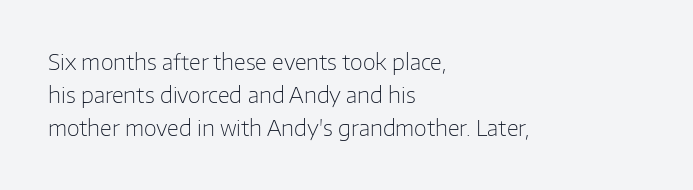
The image shows 21 px text type, upright; set left-aligned, normal line spacing (1.58x), normal letter spacing, not underlined.
